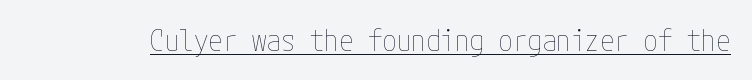
The image shows 29 px thin, condensed type, upright; set normal letter spacing, underlined; low stroke contrast and a medium x-height.
